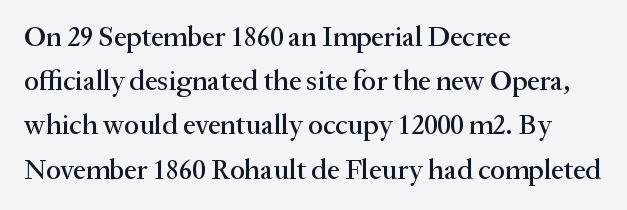
Q: Is the text italic (slanted)? A: No, it is upright.
Q: Is the typeface a serif or a sans-serif typeface? A: Serif.
Q: Is the text underlined? A: No.
Q: How is the paragraph aligned? A: Left-aligned.
Q: Is the spacing between letters normal or unusually wide? A: Normal.
Q: Is the spacing between lines tight, normal or loose? A: Normal.
Q: Width (condensed, normal, or wide)? A: Normal.
Q: Stroke contrast? A: Medium.
Q: x-height? A: Medium.
Q: Monospaced? A: No.
